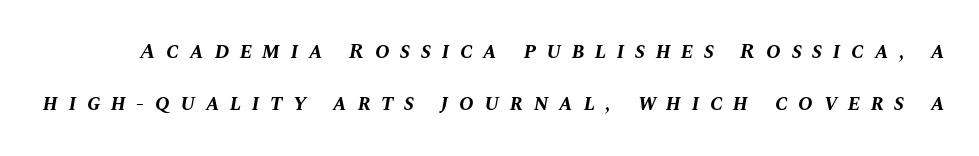
The image shows 22 px bold type, italic (leaning right); set loose line spacing (2.38x), unusually wide letter spacing (+0.48 em), not underlined.
